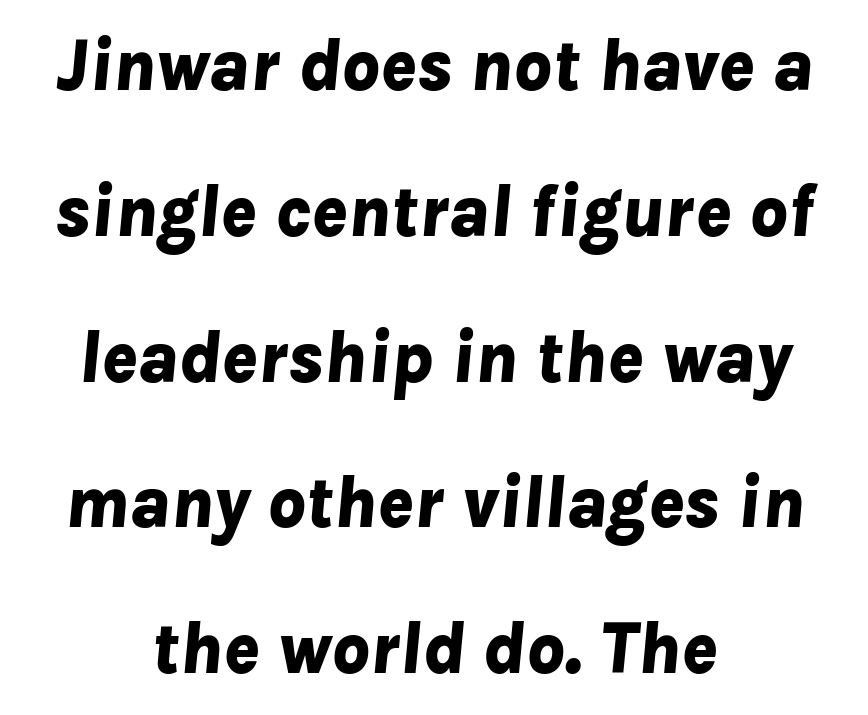
The image shows 74 px bold type, italic (leaning right); set centered, loose line spacing (1.97x), normal letter spacing, not underlined; low stroke contrast and a medium x-height.
